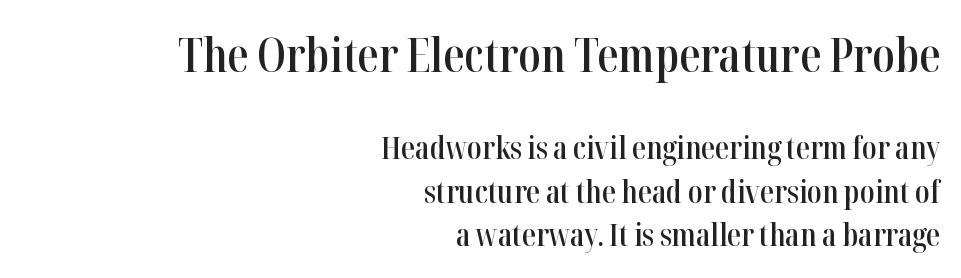
The image shows 47 px semibold, condensed serif type, upright; set right-aligned, normal line spacing (1.41x), normal letter spacing, not underlined; the first (top) block is 1.52x larger; high stroke contrast and a medium x-height.
